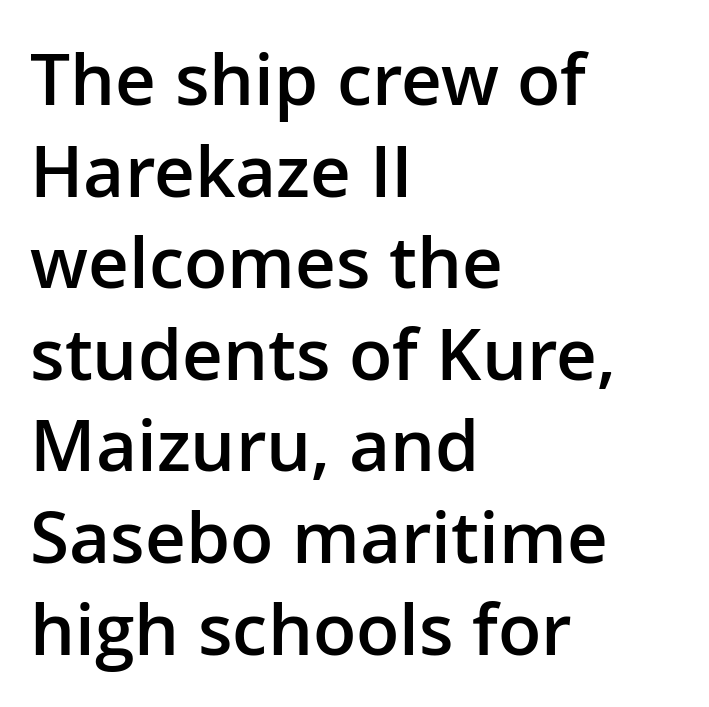
The image shows 71 px semibold sans-serif type, upright; set left-aligned, normal line spacing (1.29x), normal letter spacing, not underlined; low stroke contrast and a medium x-height.
